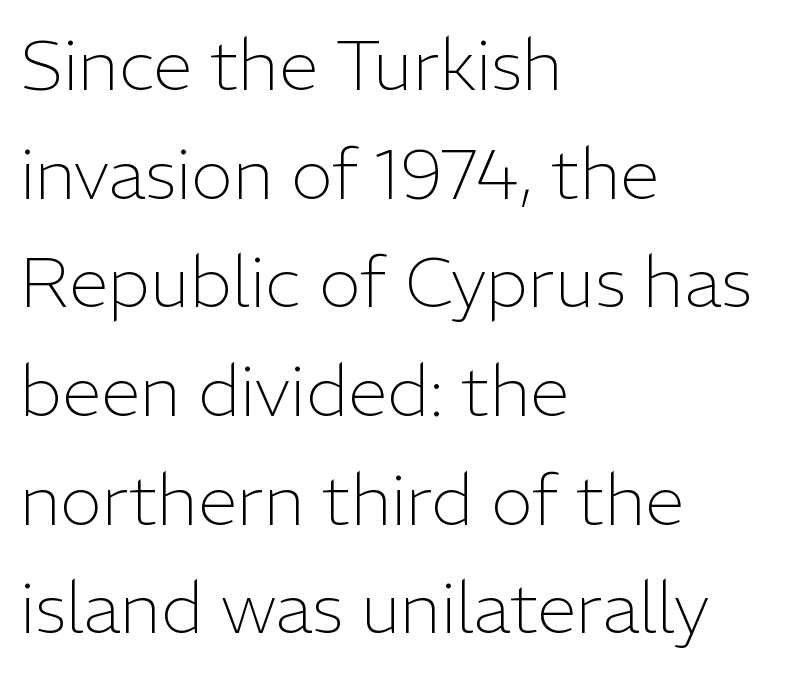
The image shows 71 px light sans-serif type, upright; set left-aligned, normal line spacing (1.53x), normal letter spacing, not underlined; low stroke contrast and a medium x-height.
